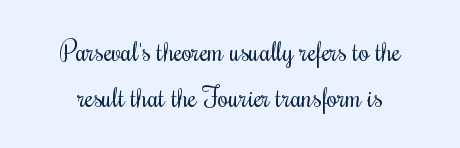
Q: Is the text bold? A: No.
Q: Is the text italic (slanted)? A: Yes.
Q: Is the text underlined? A: No.
Q: Is the spacing between letters normal or unusually wide? A: Normal.
